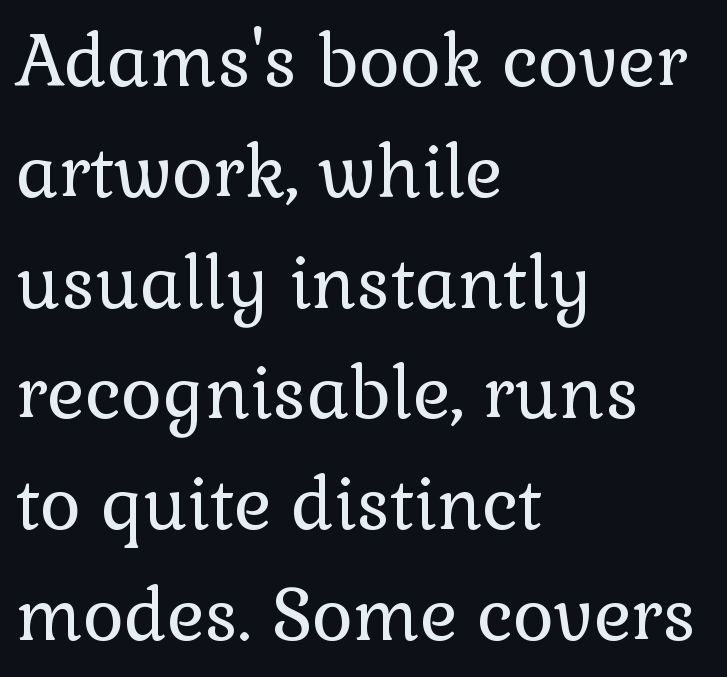
The image shows 71 px regular-weight serif type, upright; set left-aligned, normal line spacing (1.56x), normal letter spacing, not underlined; a medium x-height.
